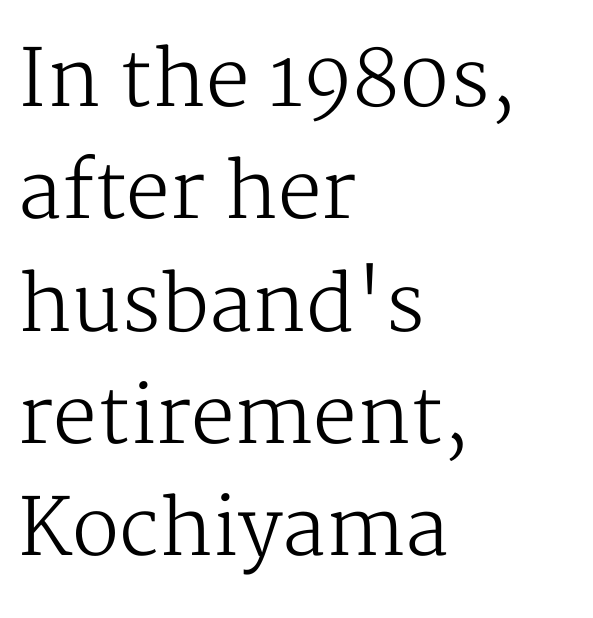
Q: Is the text bold? A: No.
Q: Is the text italic (slanted)? A: No, it is upright.
Q: Is the typeface a serif or a sans-serif typeface? A: Serif.
Q: Is the text underlined? A: No.
Q: How is the paragraph aligned? A: Left-aligned.
Q: Is the spacing between letters normal or unusually wide? A: Normal.
Q: Is the spacing between lines tight, normal or loose? A: Normal.
Q: Width (condensed, normal, or wide)? A: Normal.
Q: Stroke contrast? A: Medium.
Q: x-height? A: Medium.
Q: Monospaced? A: No.
